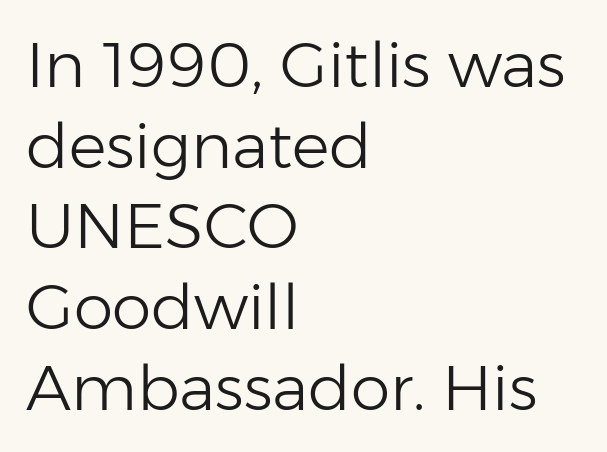
Q: Is the text bold? A: No.
Q: Is the text italic (slanted)? A: No, it is upright.
Q: Is the typeface a serif or a sans-serif typeface? A: Sans-serif.
Q: Is the text underlined? A: No.
Q: How is the paragraph aligned? A: Left-aligned.
Q: Is the spacing between letters normal or unusually wide? A: Normal.
Q: Is the spacing between lines tight, normal or loose? A: Normal.
Q: Width (condensed, normal, or wide)? A: Normal.
Q: Stroke contrast? A: Low.
Q: x-height? A: Medium.
Q: Monospaced? A: No.
